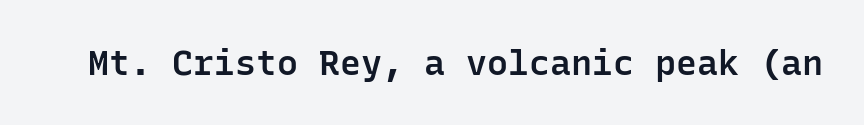
The type is set solid horizontally, with unmodified tracking. Each letter, wide or thin by design, is forced into the same width here. To sum up the face: it is a sans, with no serifs. The axis of the letterforms is exactly vertical.
